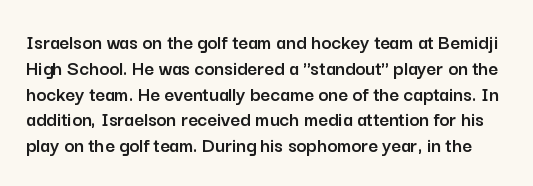
{"italic": "no", "underline": "no", "line_spacing_ratio": 1.23, "letter_spacing": "normal", "letter_spacing_em": 0.0, "glyph_px": 21}
